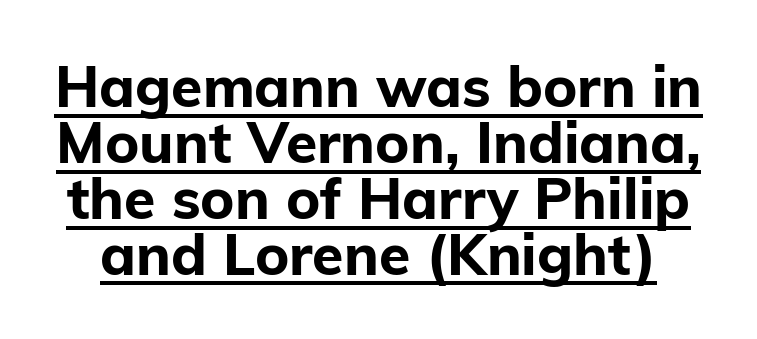
{"serif": "no", "italic": "no", "bold": "yes", "weight": "bold", "width": "normal", "stroke_contrast": "low", "x_height": "medium", "monospaced": "no", "underline": "yes", "line_spacing": "tight", "line_spacing_ratio": 0.98, "letter_spacing": "normal", "letter_spacing_em": 0.0, "glyph_px": 57}
